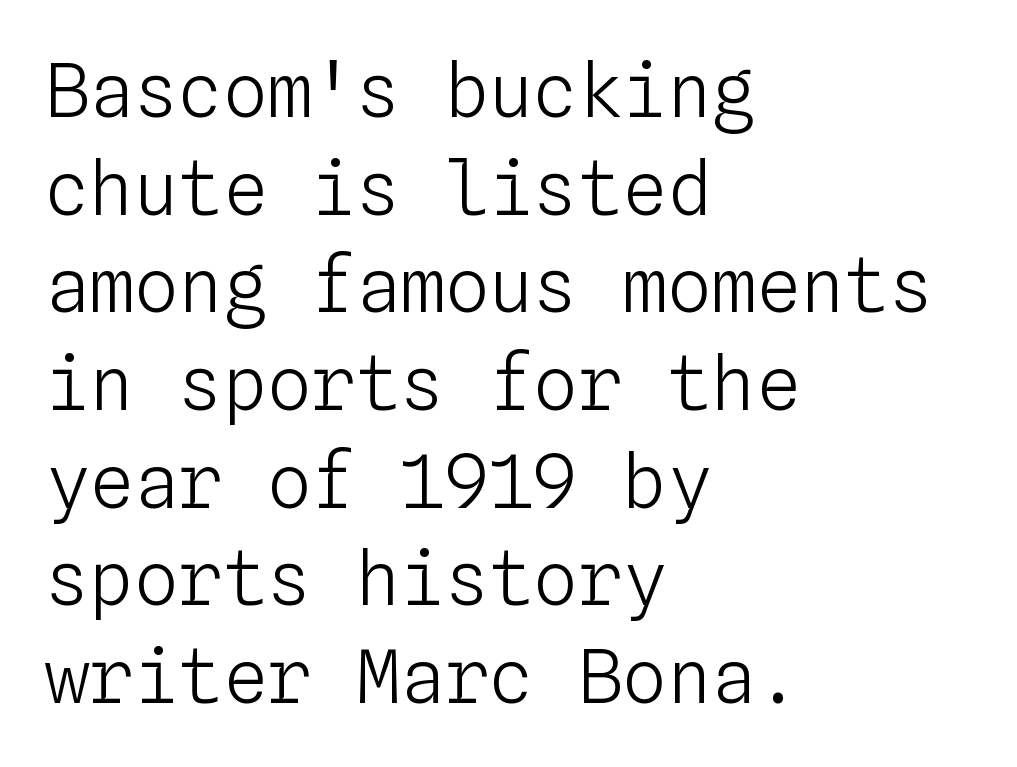
The image shows 74 px light type, upright, monospaced; set left-aligned, normal line spacing (1.32x), normal letter spacing, not underlined; low stroke contrast and a medium x-height.
